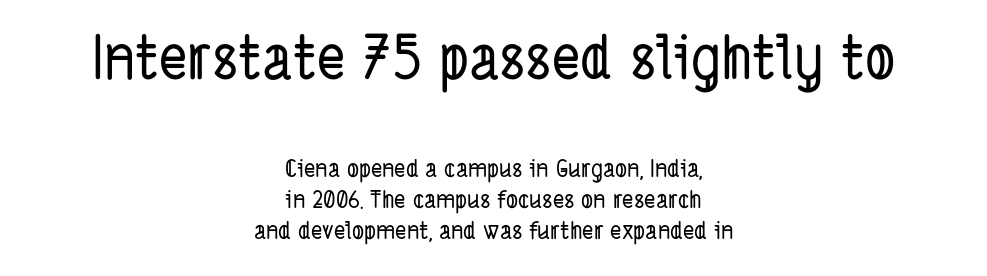
The image shows 60 px condensed sans-serif type; set centered, normal line spacing (1.3x), normal letter spacing, not underlined; the first (top) block is 2.5x larger; low stroke contrast and a medium x-height.
